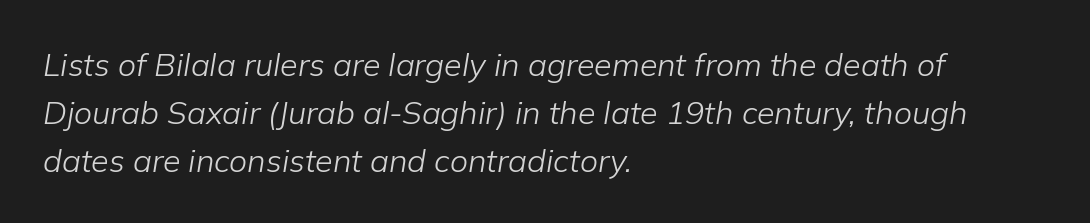
The image shows 32 px light type, italic (leaning right); set left-aligned, normal line spacing (1.5x), normal letter spacing, not underlined; low stroke contrast and a medium x-height.
